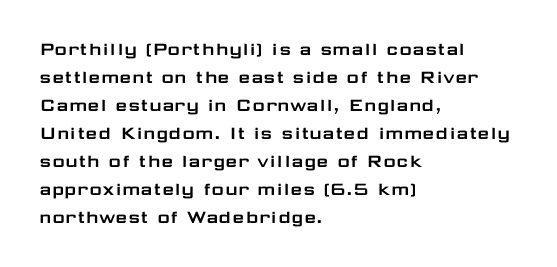
Q: Is the text italic (slanted)? A: No, it is upright.
Q: Is the text underlined? A: No.
Q: How is the paragraph aligned? A: Left-aligned.
Q: Is the spacing between letters normal or unusually wide? A: Normal.
Q: Is the spacing between lines tight, normal or loose? A: Normal.
